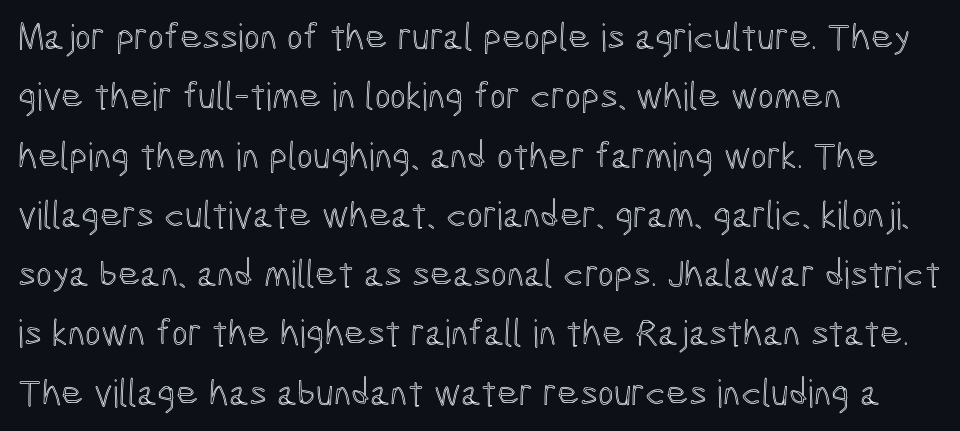
Q: Is the text italic (slanted)? A: No, it is upright.
Q: Is the text underlined? A: No.
Q: How is the paragraph aligned? A: Left-aligned.
Q: Is the spacing between letters normal or unusually wide? A: Normal.
Q: Is the spacing between lines tight, normal or loose? A: Normal.
Q: Width (condensed, normal, or wide)? A: Condensed.
Q: x-height? A: Medium.
Q: Monospaced? A: No.
